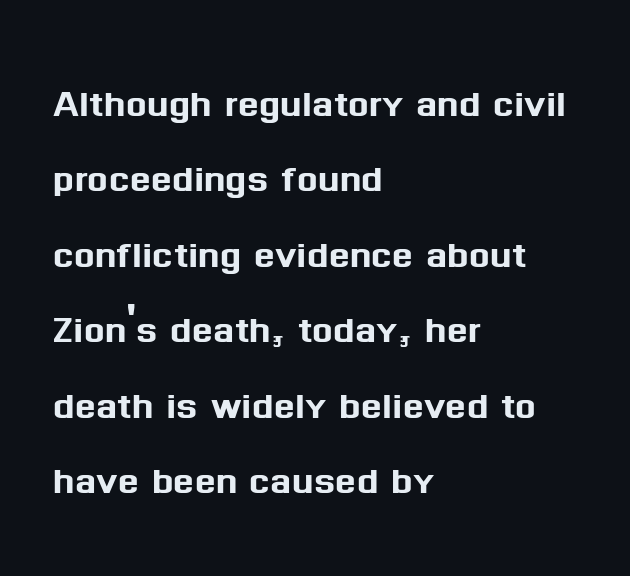
Q: Is the text italic (slanted)? A: No, it is upright.
Q: Is the typeface a serif or a sans-serif typeface? A: Sans-serif.
Q: Is the text underlined? A: No.
Q: How is the paragraph aligned? A: Left-aligned.
Q: Is the spacing between letters normal or unusually wide? A: Normal.
Q: Is the spacing between lines tight, normal or loose? A: Normal.
Q: Width (condensed, normal, or wide)? A: Normal.
Q: Stroke contrast? A: Medium.
Q: x-height? A: Medium.
Q: Monospaced? A: No.
